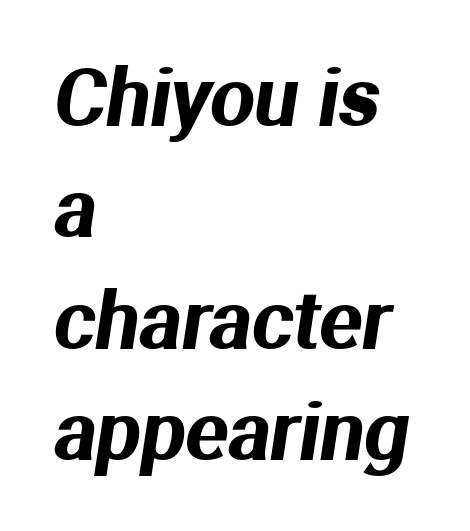
Is the letter spacing exaggerated? No — it looks like the ordinary default. The rows are spaced the way most documents space them. The passage shown is typed in a proportional face where columns would drift. The foot of each line stays bare and open.
